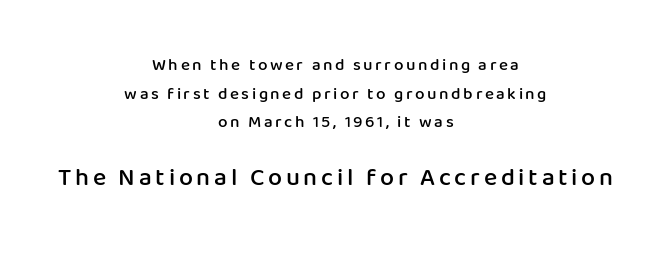
The image shows 25 px text type, upright; set centered, normal line spacing (1.68x), not underlined; the second (bottom) block is 1.47x larger.
